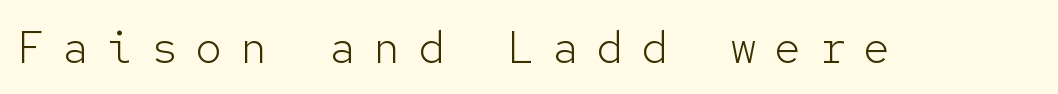
{"serif": "no", "italic": "no", "bold": "no", "weight": "light", "width": "normal", "stroke_contrast": "low", "x_height": "medium", "monospaced": "yes", "underline": "no", "letter_spacing": "wide", "letter_spacing_em": 0.39, "glyph_px": 45}
